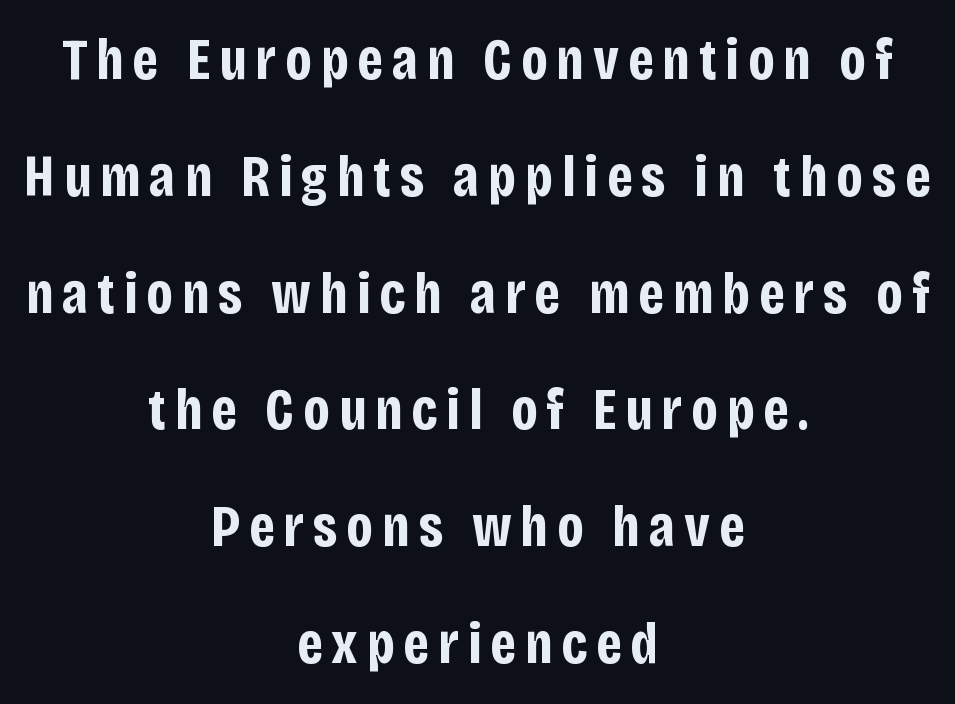
These lines are composed in type without serifs. On the weight axis this lands at bold, roughly 700. Check the space under the baseline: it is left empty. The axis of the letterforms is exactly vertical. You could not count columns in this text — the font is proportionally spaced. Leading: increased.
